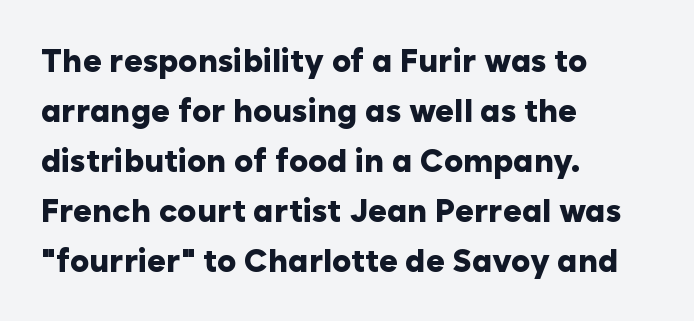
The image shows 32 px heavy sans-serif type, upright; set left-aligned, normal line spacing (1.56x), normal letter spacing, not underlined; low stroke contrast and a medium x-height.
